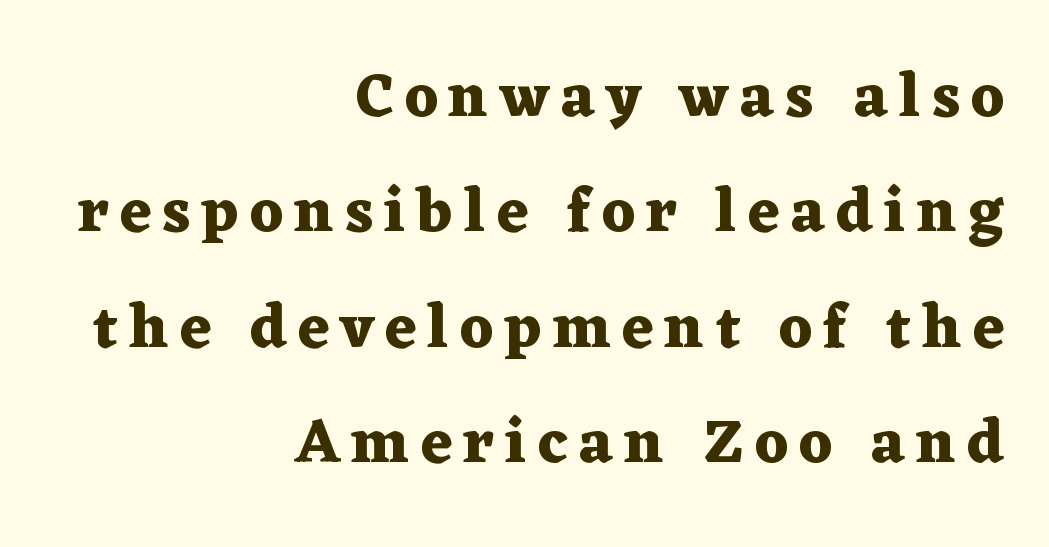
Q: Is the text bold? A: Yes.
Q: Is the text italic (slanted)? A: No, it is upright.
Q: Is the typeface a serif or a sans-serif typeface? A: Serif.
Q: Is the text underlined? A: No.
Q: How is the paragraph aligned? A: Right-aligned.
Q: Width (condensed, normal, or wide)? A: Wide.
Q: Stroke contrast? A: Medium.
Q: x-height? A: Medium.
Q: Monospaced? A: No.
